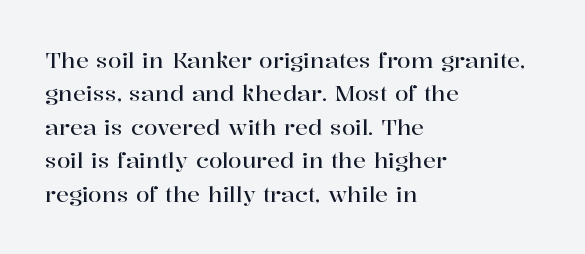
The image shows 22 px text type, upright; set left-aligned, normal line spacing (1.52x), normal letter spacing, not underlined.
